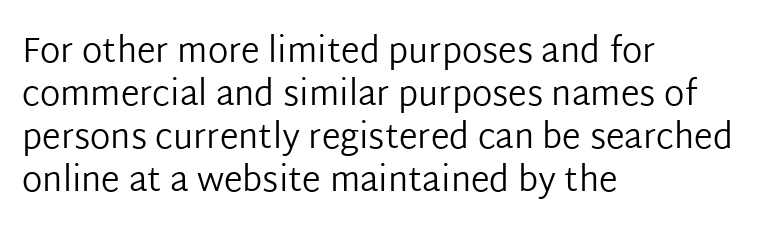
The image shows 34 px regular-weight sans-serif type, upright; set left-aligned, normal line spacing (1.26x), normal letter spacing, not underlined; low stroke contrast and a medium x-height.
